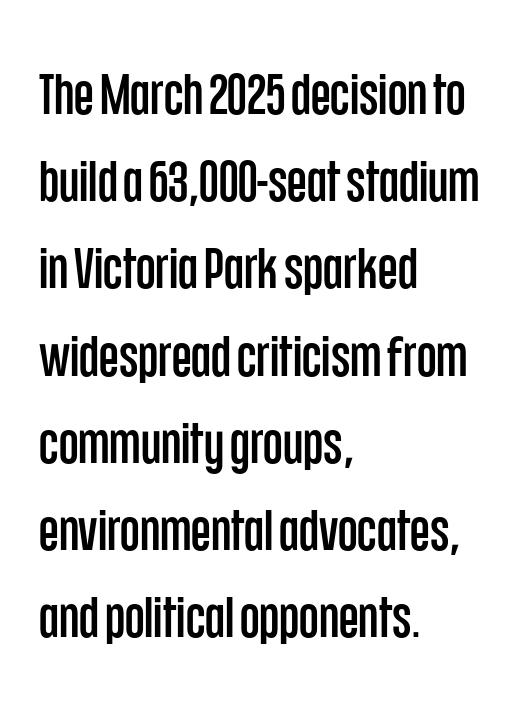
The image shows 57 px condensed sans-serif type, upright; set left-aligned, normal line spacing (1.53x), normal letter spacing, not underlined; low stroke contrast and a large x-height.
